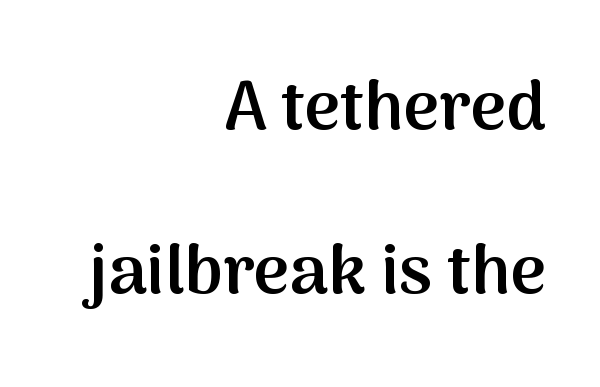
Q: Is the text bold? A: Semi-bold.
Q: Is the text italic (slanted)? A: No, it is upright.
Q: Is the typeface a serif or a sans-serif typeface? A: Sans-serif.
Q: Is the text underlined? A: No.
Q: How is the paragraph aligned? A: Right-aligned.
Q: Is the spacing between letters normal or unusually wide? A: Normal.
Q: Is the spacing between lines tight, normal or loose? A: Loose.
Q: Width (condensed, normal, or wide)? A: Normal.
Q: Stroke contrast? A: Medium.
Q: x-height? A: Medium.
Q: Monospaced? A: No.
